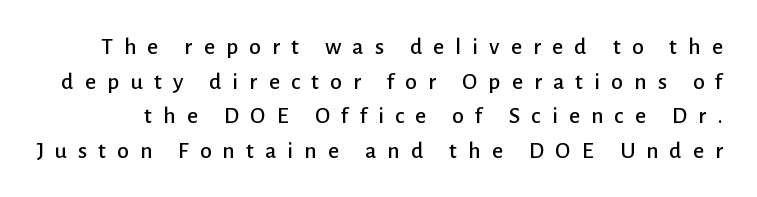
{"italic": "no", "underline": "no", "line_spacing": "normal", "line_spacing_ratio": 1.44, "letter_spacing": "wide", "letter_spacing_em": 0.46, "glyph_px": 24}
